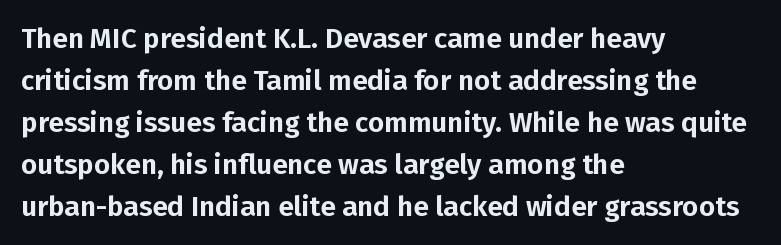
{"serif": "no", "italic": "no", "width": "normal", "stroke_contrast": "low", "x_height": "medium", "monospaced": "no", "underline": "no", "align": "left", "line_spacing": "normal", "line_spacing_ratio": 1.5, "letter_spacing": "normal", "letter_spacing_em": 0.0, "glyph_px": 28}
